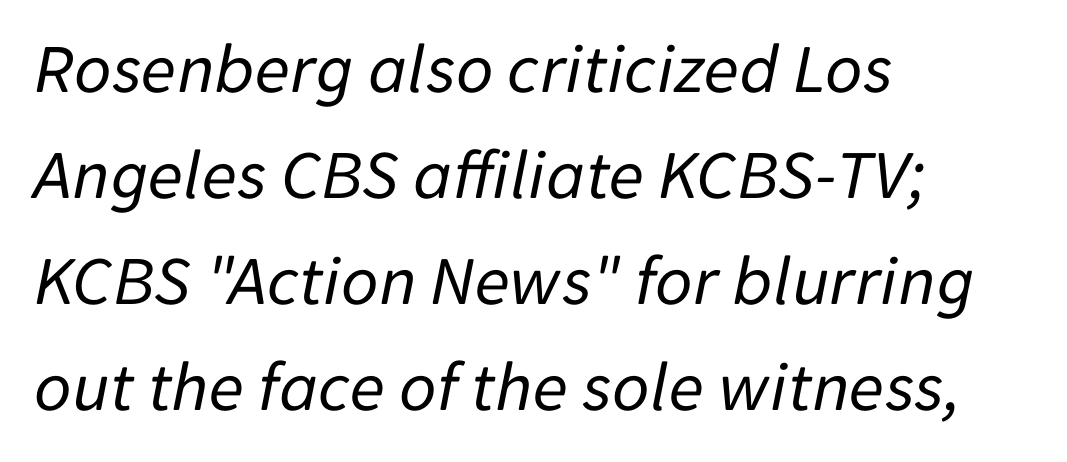
Spacing verdict: proportional, widths tailored to each character. The letters sit at their default tracking, neither squeezed nor spread. Notice how the passage keeps a crisp vertical edge on the left only. The designer left line spacing at the default. Bold? No — there's no thickening of the strokes.
